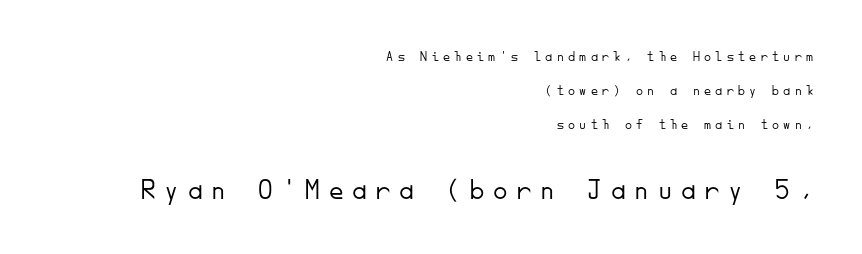
The face used here appears at its bigger size in the lower chunk. Interline gaps are noticeably wide in this sample. A typesetter would call this monospace, since all characters share one set width. The rendering anchors every line to the right-hand side. Think standard paragraph weight, or any step lighter than that. The letters stand straight up with perfectly vertical stems.
